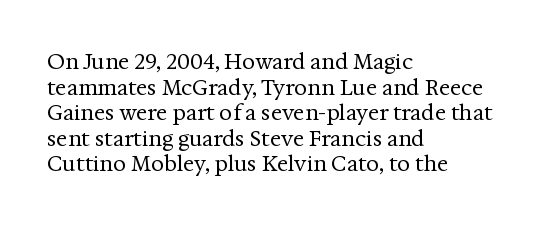
{"italic": "no", "bold": "no", "underline": "no", "align": "left", "line_spacing_ratio": 1.22, "letter_spacing": "normal", "letter_spacing_em": 0.0, "glyph_px": 21}
